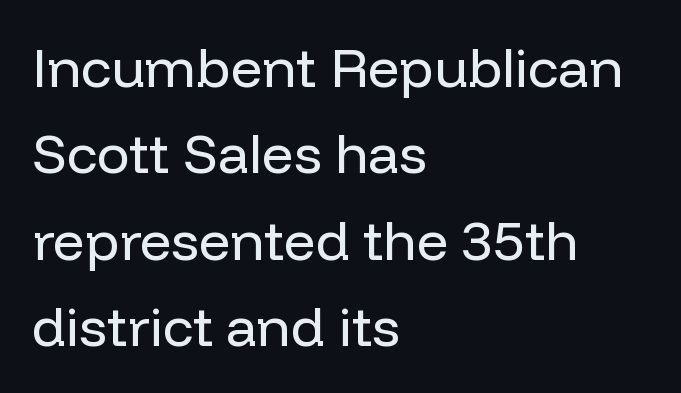
Q: Is the text bold? A: No.
Q: Is the text italic (slanted)? A: No, it is upright.
Q: Is the typeface a serif or a sans-serif typeface? A: Sans-serif.
Q: Is the text underlined? A: No.
Q: How is the paragraph aligned? A: Left-aligned.
Q: Is the spacing between letters normal or unusually wide? A: Normal.
Q: Is the spacing between lines tight, normal or loose? A: Normal.
Q: Width (condensed, normal, or wide)? A: Normal.
Q: Stroke contrast? A: Low.
Q: x-height? A: Medium.
Q: Monospaced? A: No.
